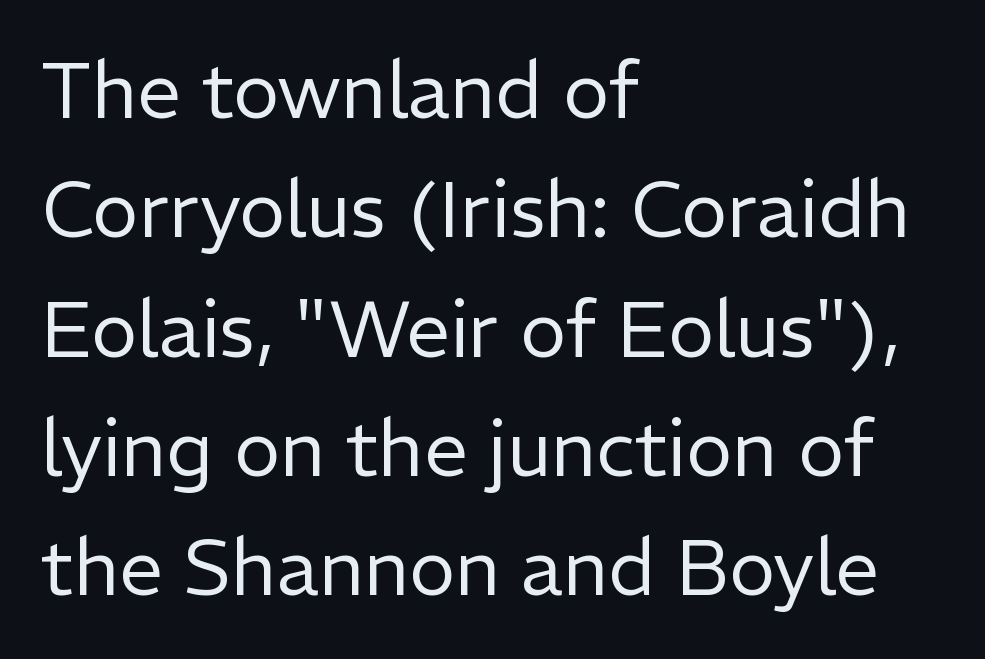
{"serif": "no", "italic": "no", "bold": "no", "weight": "regular", "width": "normal", "stroke_contrast": "low", "x_height": "medium", "monospaced": "no", "underline": "no", "align": "left", "line_spacing": "normal", "line_spacing_ratio": 1.53, "letter_spacing": "normal", "letter_spacing_em": 0.0, "glyph_px": 78}
